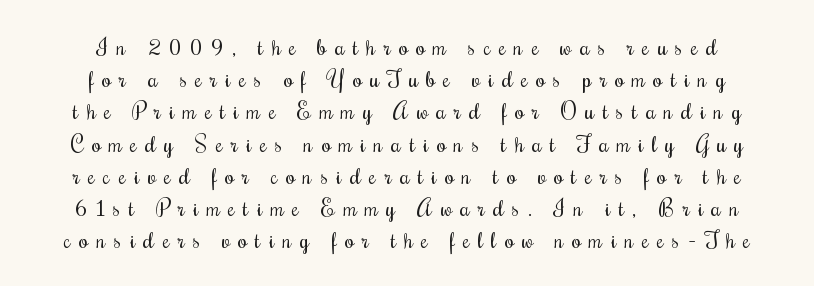
Q: Is the text bold? A: No.
Q: Is the text italic (slanted)? A: Yes.
Q: Is the text underlined? A: No.
Q: How is the paragraph aligned? A: Centered.
Q: Is the spacing between letters normal or unusually wide? A: Unusually wide.
Q: Is the spacing between lines tight, normal or loose? A: Normal.
